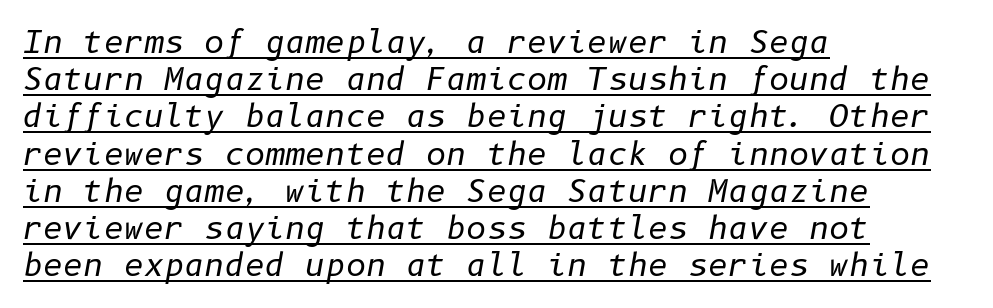
A light-to-regular cut is what we see here. All the whitespace from short lines collects on the right. The passage shown is underscored from start to finish. A typesetter would call this zero additional tracking.
